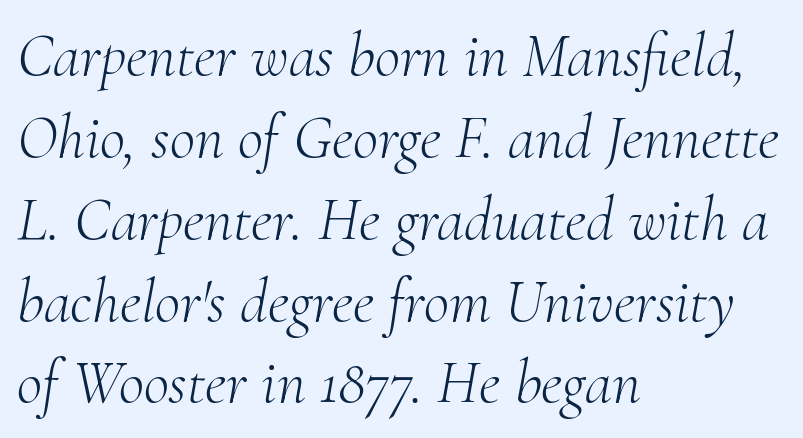
Does extra space separate the letters? No, they use regular spacing. An italicized treatment has been applied to the whole sample. Evenly set lines give the paragraph a standard silhouette. The face used here is seriffed, in the tradition of book romans. The foot of each line stays bare and open. Short and long lines alike share a common starting point at left.
